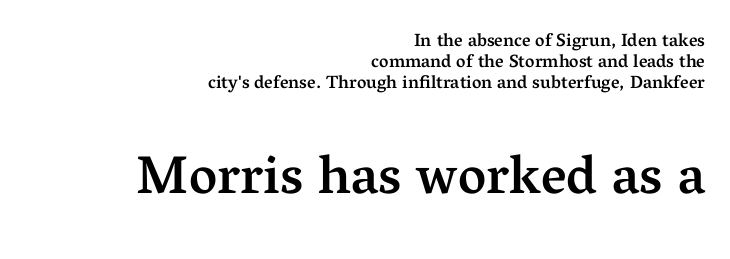
The image shows 54 px semibold serif type, upright; set right-aligned, line spacing 1.16x, normal letter spacing, not underlined; the second (bottom) block is 3.0x larger; medium stroke contrast and a medium x-height.
